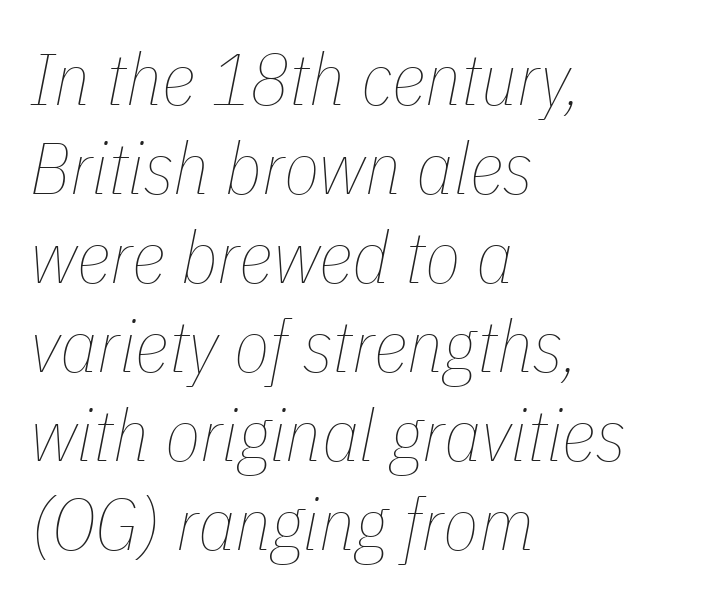
The image shows 73 px thin, condensed type, italic (leaning right); set left-aligned, line spacing 1.22x, normal letter spacing, not underlined; low stroke contrast and a medium x-height.
